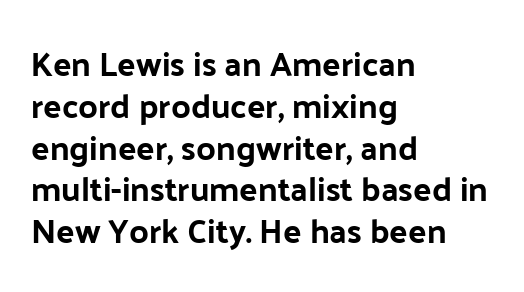
Q: Is the text italic (slanted)? A: No, it is upright.
Q: Is the typeface a serif or a sans-serif typeface? A: Sans-serif.
Q: Is the text underlined? A: No.
Q: How is the paragraph aligned? A: Left-aligned.
Q: Is the spacing between letters normal or unusually wide? A: Normal.
Q: Width (condensed, normal, or wide)? A: Normal.
Q: Stroke contrast? A: Low.
Q: x-height? A: Medium.
Q: Monospaced? A: No.
